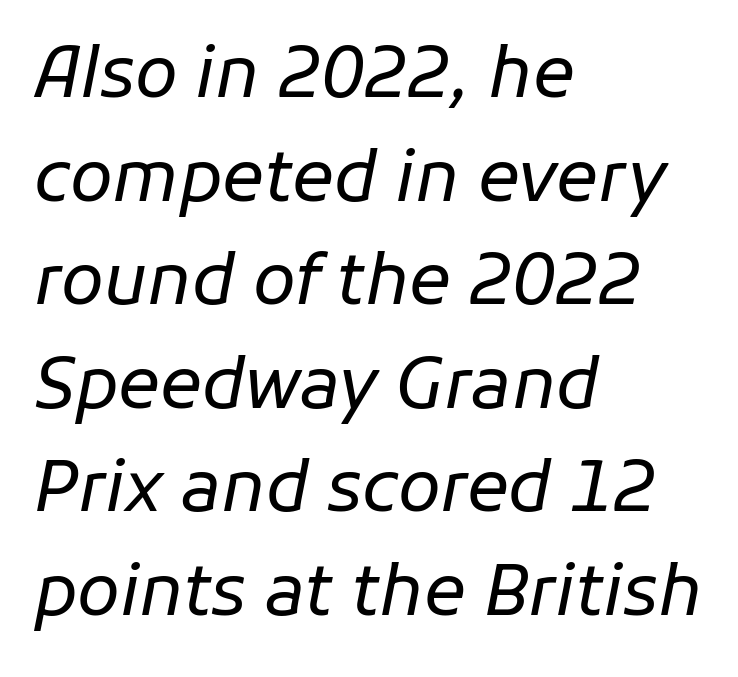
Q: Is the text bold? A: No.
Q: Is the text italic (slanted)? A: Yes, it leans right by about 11 degrees.
Q: Is the text underlined? A: No.
Q: How is the paragraph aligned? A: Left-aligned.
Q: Is the spacing between letters normal or unusually wide? A: Normal.
Q: Is the spacing between lines tight, normal or loose? A: Normal.
Q: Width (condensed, normal, or wide)? A: Normal.
Q: Stroke contrast? A: Low.
Q: x-height? A: Medium.
Q: Monospaced? A: No.
